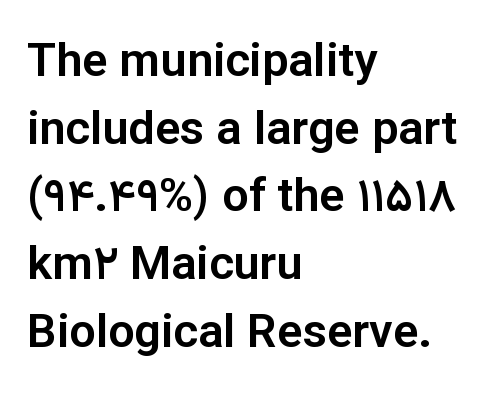
{"serif": "no", "italic": "no", "width": "normal", "stroke_contrast": "low", "x_height": "medium", "monospaced": "no", "underline": "no", "align": "left", "line_spacing": "normal", "line_spacing_ratio": 1.44, "letter_spacing": "normal", "letter_spacing_em": 0.0, "glyph_px": 47}
